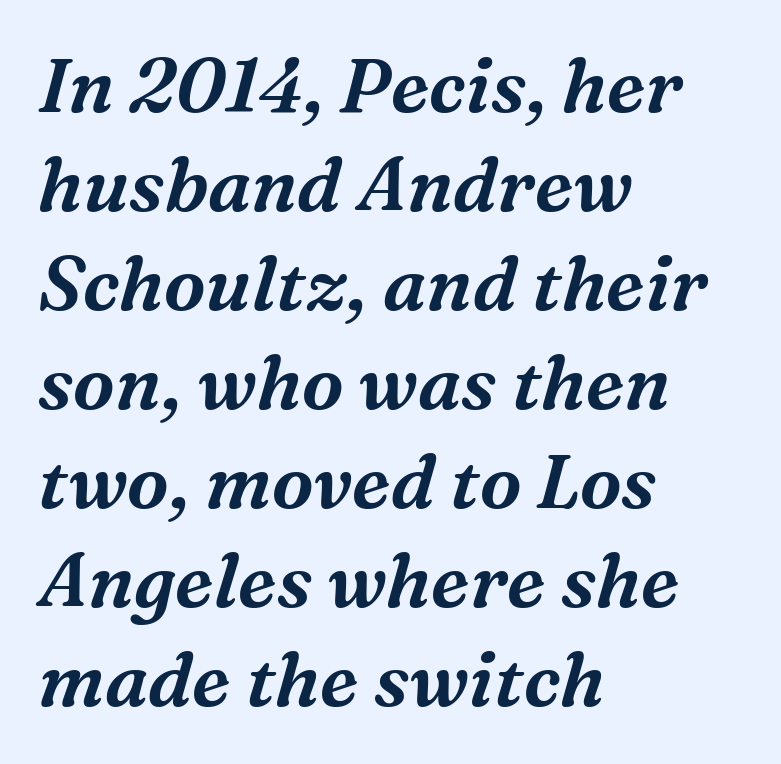
{"serif": "yes", "italic": "yes", "lean": "right", "slant_degrees": 16, "width": "normal", "stroke_contrast": "medium", "x_height": "medium", "monospaced": "no", "underline": "no", "align": "left", "line_spacing": "normal", "line_spacing_ratio": 1.32, "letter_spacing": "normal", "letter_spacing_em": 0.0, "glyph_px": 75}
